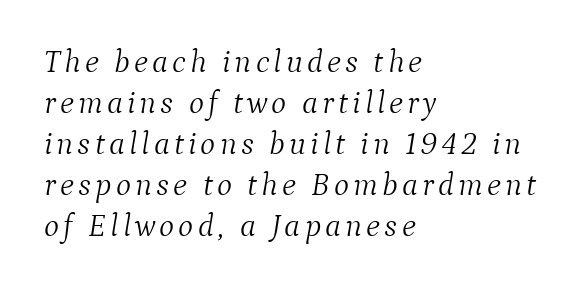
A serif font was chosen for this passage. Vertical spacing — default. The weight would be labelled regular, book, light, or lighter still. A typesetter would call this proportional, since set widths differ per character.
